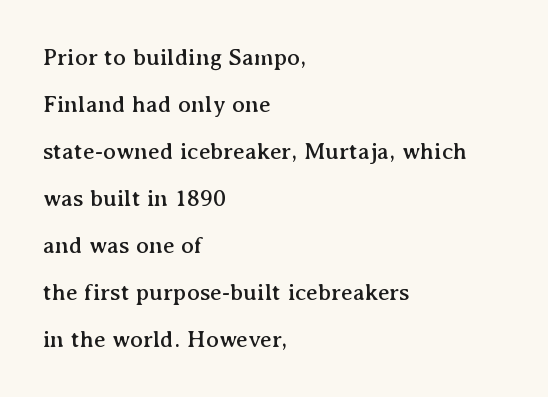
Lines of text with bare space underneath. You could fit nearly another row in the gap between these rows. Compared with typical body copy, the letter spacing here is the same. No italicization has been applied; the sample stays upright.
